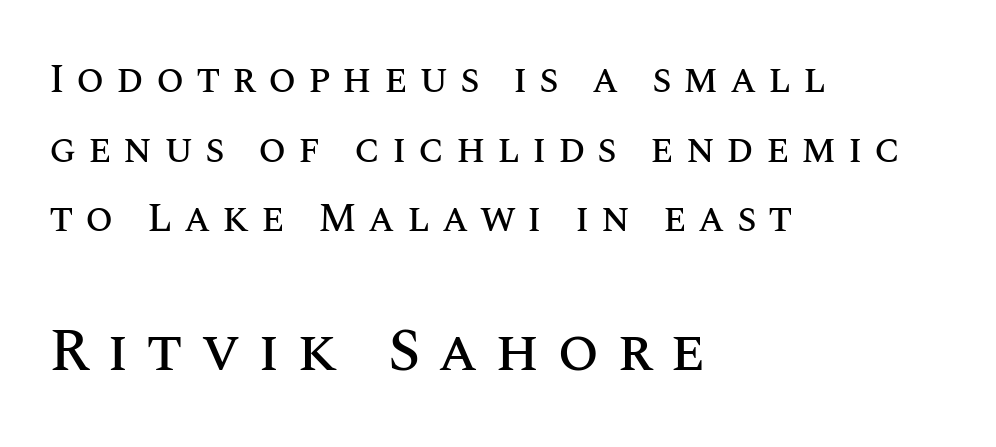
{"italic": "no", "width": "normal", "stroke_contrast": "medium", "x_height": "large", "monospaced": "no", "underline": "no", "align": "left", "line_spacing_ratio": 1.74, "letter_spacing": "wide", "letter_spacing_em": 0.29, "larger_block": "second", "size_ratio": 1.5, "glyph_px": 60}
